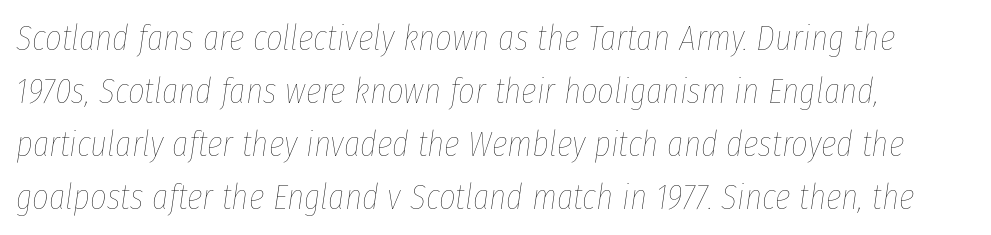
{"italic": "yes", "lean": "right", "slant_degrees": 8, "bold": "no", "weight": "thin", "width": "condensed", "stroke_contrast": "low", "x_height": "medium", "monospaced": "no", "underline": "no", "align": "left", "line_spacing": "normal", "line_spacing_ratio": 1.47, "letter_spacing": "normal", "letter_spacing_em": 0.0, "glyph_px": 36}
